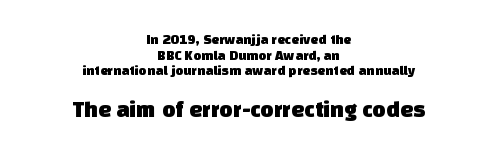
{"underline": "no", "align": "center", "line_spacing": "tight", "line_spacing_ratio": 1.11, "letter_spacing": "normal", "letter_spacing_em": 0.0, "larger_block": "second", "size_ratio": 1.64, "glyph_px": 23}
